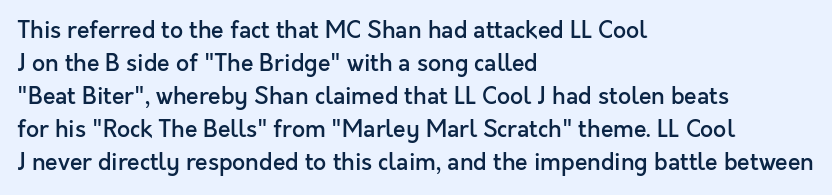
{"italic": "no", "bold": "semi", "underline": "no", "align": "left", "line_spacing": "normal", "line_spacing_ratio": 1.43, "letter_spacing": "normal", "letter_spacing_em": 0.0, "glyph_px": 23}
